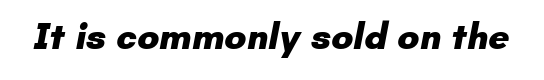
{"serif": "no", "bold": "yes", "weight": "heavy", "width": "normal", "stroke_contrast": "low", "x_height": "small", "monospaced": "no", "underline": "no", "letter_spacing": "normal", "letter_spacing_em": 0.0, "glyph_px": 37}
